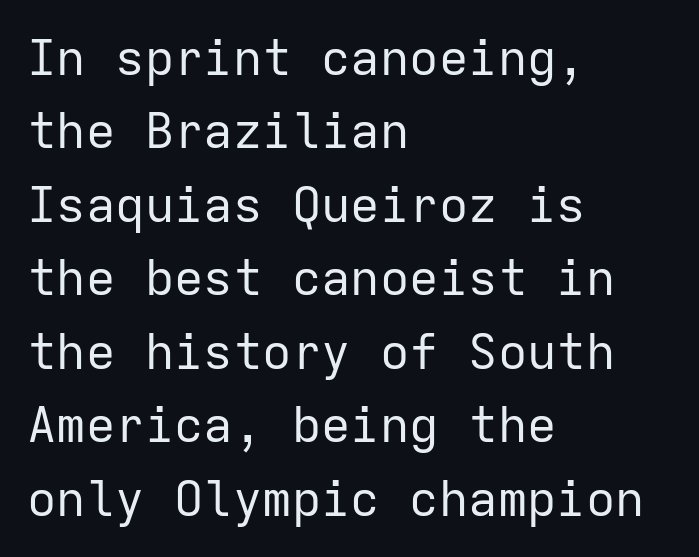
The image shows 49 px regular-weight sans-serif type, upright, monospaced; set left-aligned, normal line spacing (1.5x), normal letter spacing, not underlined; low stroke contrast and a medium x-height.
